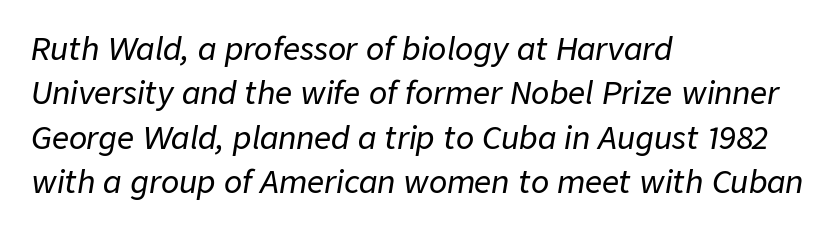
{"italic": "yes", "lean": "right", "slant_degrees": 9, "width": "normal", "stroke_contrast": "low", "x_height": "medium", "monospaced": "no", "underline": "no", "align": "left", "line_spacing": "normal", "line_spacing_ratio": 1.48, "letter_spacing": "normal", "letter_spacing_em": 0.0, "glyph_px": 30}
